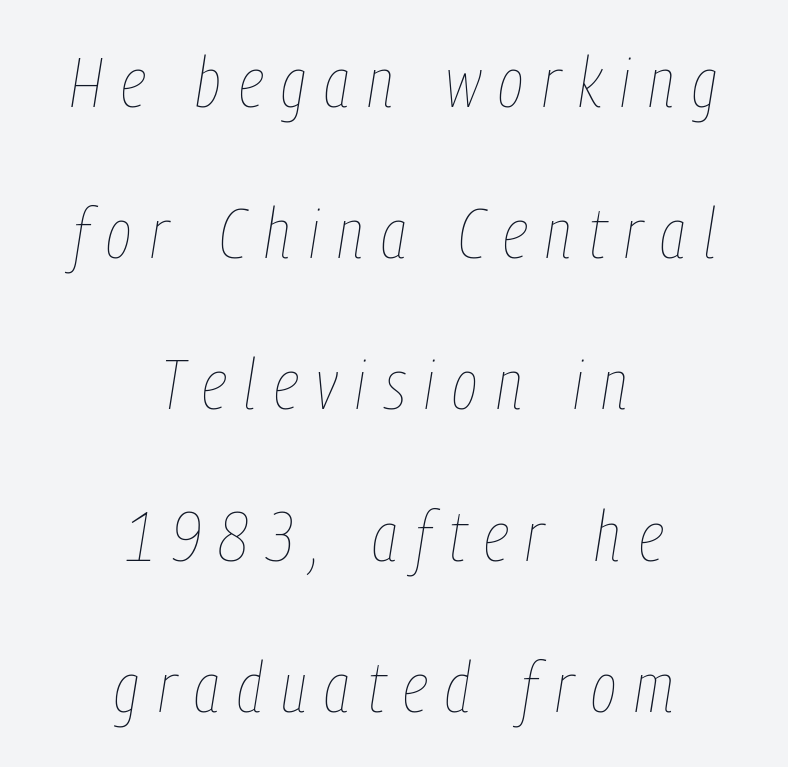
{"italic": "yes", "lean": "right", "slant_degrees": 9, "bold": "no", "weight": "thin", "width": "condensed", "stroke_contrast": "low", "x_height": "medium", "monospaced": "no", "underline": "no", "align": "center", "line_spacing": "loose", "line_spacing_ratio": 2.16, "letter_spacing": "wide", "letter_spacing_em": 0.26, "glyph_px": 70}
